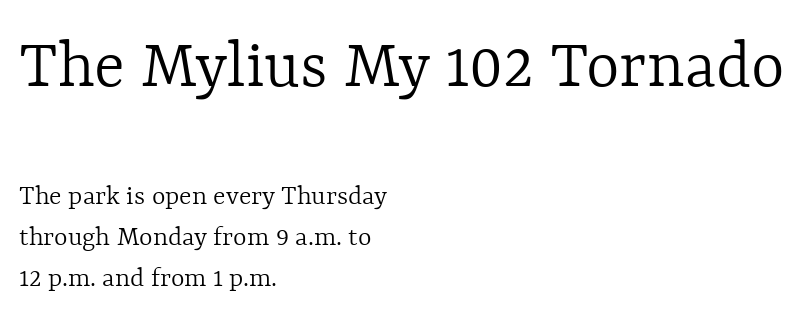
The image shows 72 px light type, upright; set left-aligned, normal line spacing (1.4x), normal letter spacing, not underlined; the first (top) block is 2.48x larger; a medium x-height.
